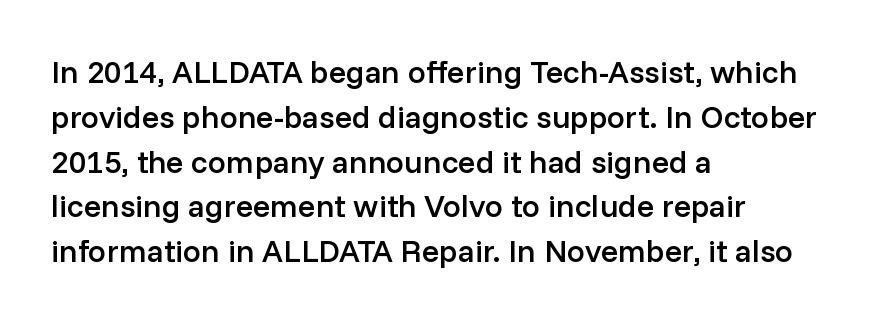
Q: Is the text bold? A: Semi-bold.
Q: Is the text italic (slanted)? A: No, it is upright.
Q: Is the typeface a serif or a sans-serif typeface? A: Sans-serif.
Q: Is the text underlined? A: No.
Q: How is the paragraph aligned? A: Left-aligned.
Q: Is the spacing between letters normal or unusually wide? A: Normal.
Q: Is the spacing between lines tight, normal or loose? A: Normal.
Q: Width (condensed, normal, or wide)? A: Normal.
Q: Stroke contrast? A: Low.
Q: x-height? A: Medium.
Q: Monospaced? A: No.
